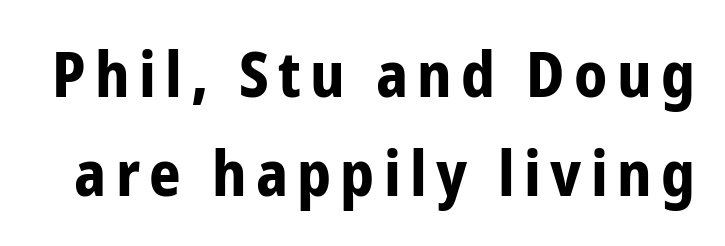
{"serif": "no", "italic": "no", "bold": "yes", "weight": "bold", "width": "condensed", "stroke_contrast": "low", "x_height": "medium", "monospaced": "no", "underline": "no", "line_spacing": "normal", "line_spacing_ratio": 1.6, "glyph_px": 62}
